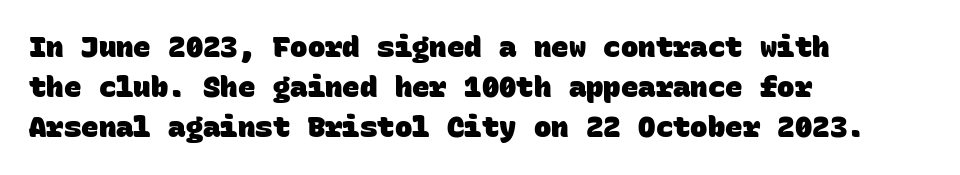
The image shows 29 px heavy sans-serif type, monospaced; set left-aligned, normal line spacing (1.38x), normal letter spacing, not underlined; low stroke contrast and a large x-height.
